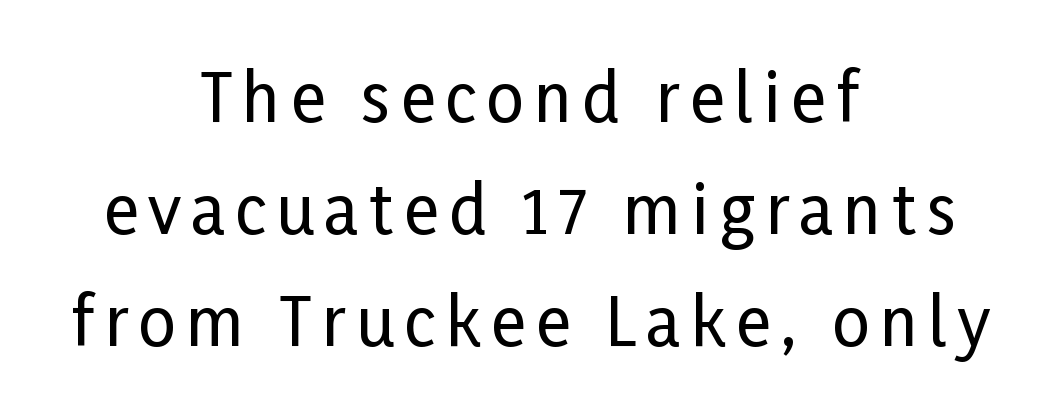
{"serif": "no", "italic": "no", "width": "condensed", "stroke_contrast": "low", "x_height": "medium", "monospaced": "no", "underline": "no", "align": "center", "line_spacing": "normal", "line_spacing_ratio": 1.7, "glyph_px": 66}
